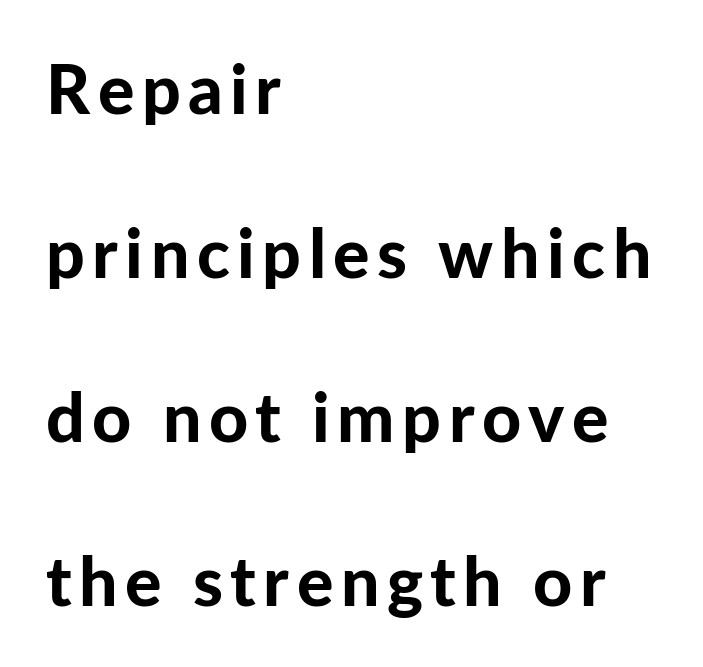
Q: Is the text bold? A: Yes.
Q: Is the text italic (slanted)? A: No, it is upright.
Q: Is the typeface a serif or a sans-serif typeface? A: Sans-serif.
Q: Is the text underlined? A: No.
Q: How is the paragraph aligned? A: Left-aligned.
Q: Is the spacing between lines tight, normal or loose? A: Loose.
Q: Width (condensed, normal, or wide)? A: Normal.
Q: Stroke contrast? A: Low.
Q: x-height? A: Medium.
Q: Monospaced? A: No.
